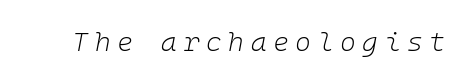
The image shows 27 px text type, italic (leaning right); set unusually wide letter spacing (+0.24 em), not underlined.
